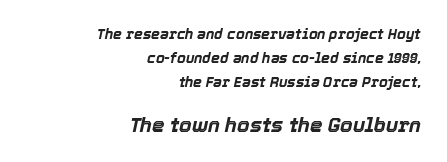
Caption: bold face, heavy strokes. The composition opens small and finishes big. Words appear dense and cohesive because spacing is normal. It's the slanting kind of type. Line ends are locked; line starts wander.
